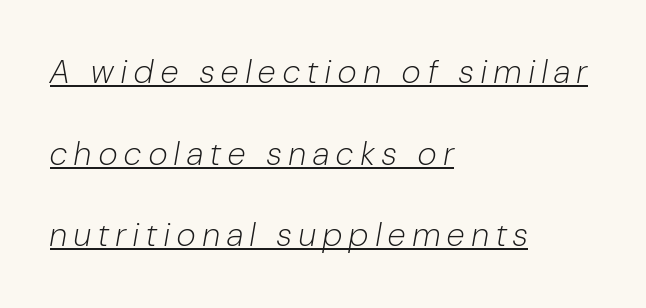
Q: Is the text bold? A: No.
Q: Is the text italic (slanted)? A: Yes, it leans right by about 10 degrees.
Q: Is the text underlined? A: Yes.
Q: How is the paragraph aligned? A: Left-aligned.
Q: Is the spacing between letters normal or unusually wide? A: Unusually wide.
Q: Is the spacing between lines tight, normal or loose? A: Loose.
Q: Width (condensed, normal, or wide)? A: Condensed.
Q: Stroke contrast? A: Low.
Q: x-height? A: Medium.
Q: Monospaced? A: No.
